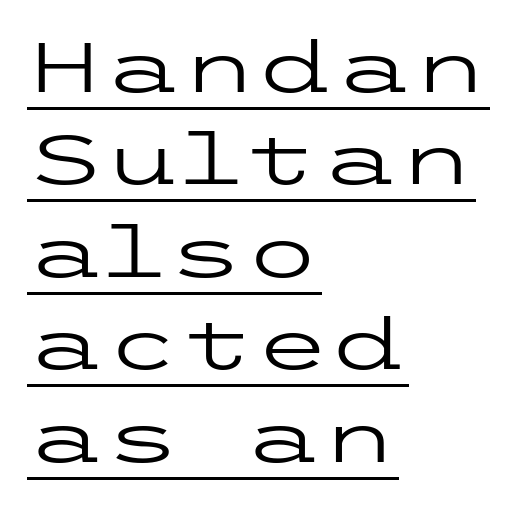
Q: Is the text bold? A: No.
Q: Is the text italic (slanted)? A: No, it is upright.
Q: Is the typeface a serif or a sans-serif typeface? A: Sans-serif.
Q: Is the text underlined? A: Yes.
Q: How is the paragraph aligned? A: Left-aligned.
Q: Is the spacing between letters normal or unusually wide? A: Normal.
Q: Is the spacing between lines tight, normal or loose? A: Normal.
Q: Width (condensed, normal, or wide)? A: Wide.
Q: Stroke contrast? A: Low.
Q: x-height? A: Medium.
